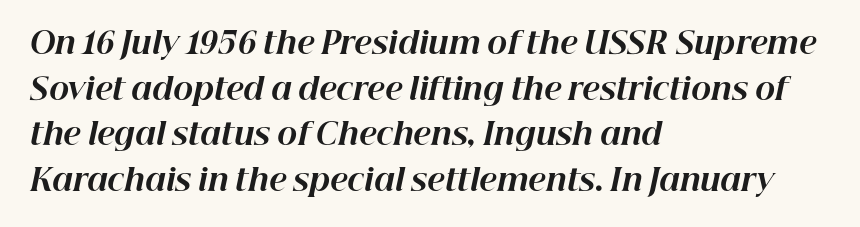
Q: Is the text bold? A: Yes.
Q: Is the text italic (slanted)? A: Yes, it leans right by about 12 degrees.
Q: Is the text underlined? A: No.
Q: How is the paragraph aligned? A: Left-aligned.
Q: Is the spacing between letters normal or unusually wide? A: Normal.
Q: Is the spacing between lines tight, normal or loose? A: Normal.
Q: Width (condensed, normal, or wide)? A: Normal.
Q: Stroke contrast? A: High.
Q: x-height? A: Medium.
Q: Monospaced? A: No.
